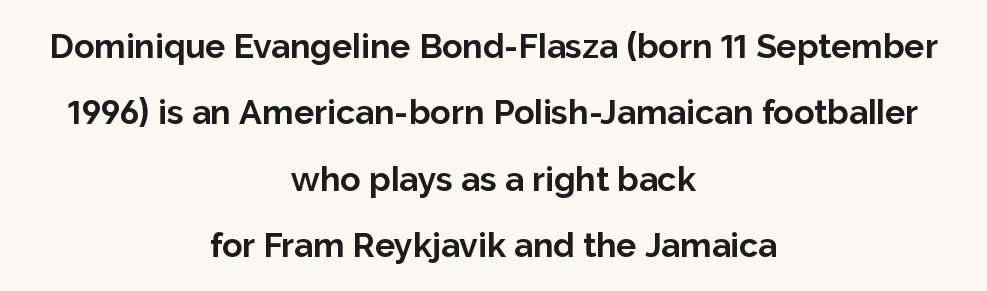
Q: Is the text bold? A: Yes.
Q: Is the text italic (slanted)? A: No, it is upright.
Q: Is the typeface a serif or a sans-serif typeface? A: Sans-serif.
Q: Is the text underlined? A: No.
Q: How is the paragraph aligned? A: Centered.
Q: Is the spacing between letters normal or unusually wide? A: Normal.
Q: Is the spacing between lines tight, normal or loose? A: Loose.
Q: Width (condensed, normal, or wide)? A: Normal.
Q: Stroke contrast? A: Low.
Q: x-height? A: Medium.
Q: Monospaced? A: No.
